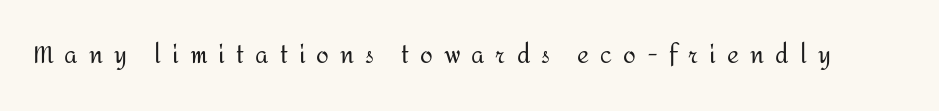
Q: Is the text bold? A: No.
Q: Is the text italic (slanted)? A: No, it is upright.
Q: Is the text underlined? A: No.
Q: Is the spacing between letters normal or unusually wide? A: Unusually wide.
